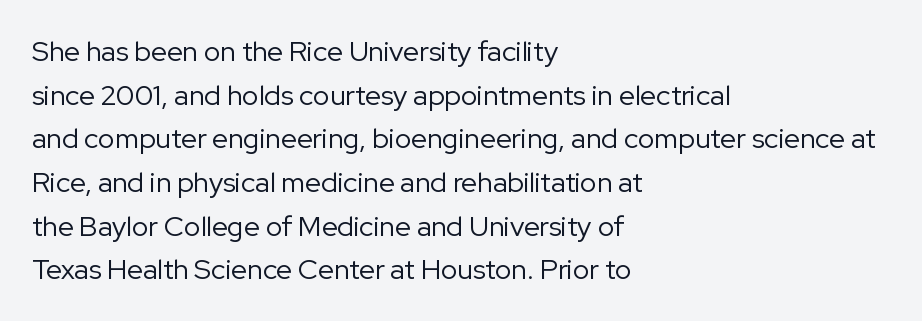
Q: Is the text bold? A: No.
Q: Is the text italic (slanted)? A: No, it is upright.
Q: Is the typeface a serif or a sans-serif typeface? A: Sans-serif.
Q: Is the text underlined? A: No.
Q: How is the paragraph aligned? A: Left-aligned.
Q: Is the spacing between letters normal or unusually wide? A: Normal.
Q: Is the spacing between lines tight, normal or loose? A: Normal.
Q: Width (condensed, normal, or wide)? A: Normal.
Q: Stroke contrast? A: Low.
Q: x-height? A: Medium.
Q: Monospaced? A: No.
